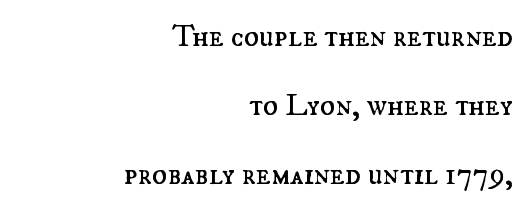
The image shows 31 px regular-weight type, upright; set right-aligned, loose line spacing (2.22x), normal letter spacing, not underlined; medium stroke contrast and a small x-height.
